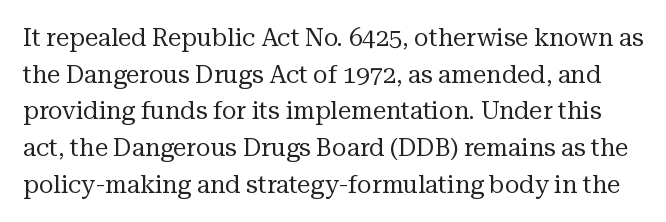
Q: Is the text bold? A: No.
Q: Is the text italic (slanted)? A: No, it is upright.
Q: Is the text underlined? A: No.
Q: Is the spacing between letters normal or unusually wide? A: Normal.
Q: Is the spacing between lines tight, normal or loose? A: Normal.
